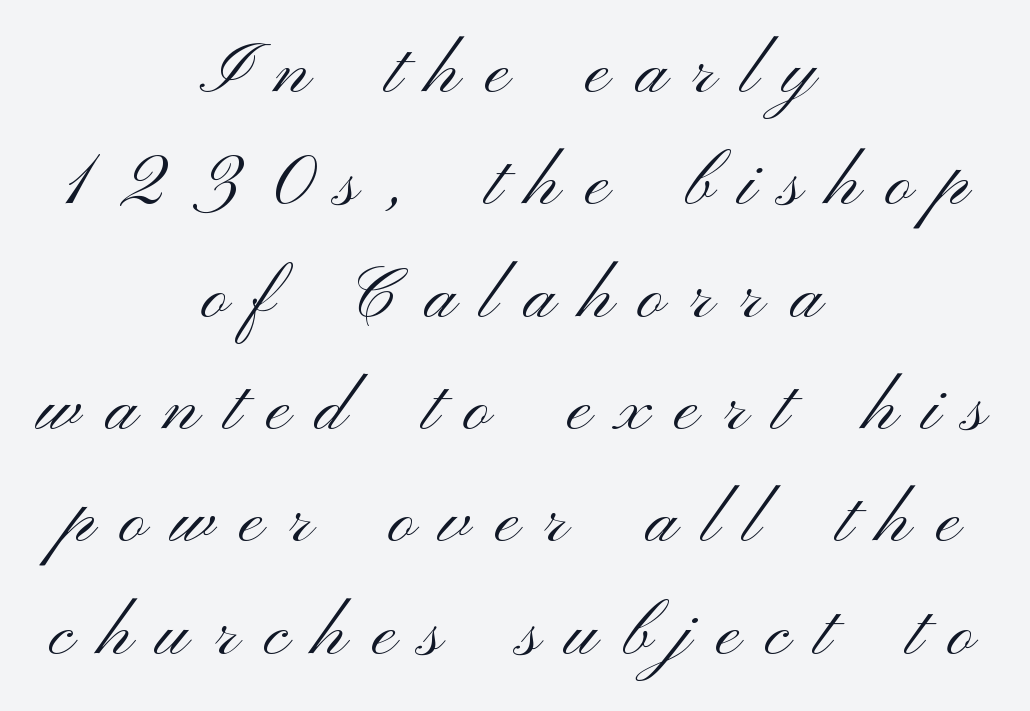
Q: Is the text bold? A: No.
Q: Is the text italic (slanted)? A: Yes.
Q: Is the typeface a serif or a sans-serif typeface? A: Sans-serif.
Q: Is the text underlined? A: No.
Q: How is the paragraph aligned? A: Centered.
Q: Is the spacing between letters normal or unusually wide? A: Unusually wide.
Q: Is the spacing between lines tight, normal or loose? A: Normal.
Q: Width (condensed, normal, or wide)? A: Wide.
Q: Stroke contrast? A: Medium.
Q: x-height? A: Small.
Q: Monospaced? A: No.
